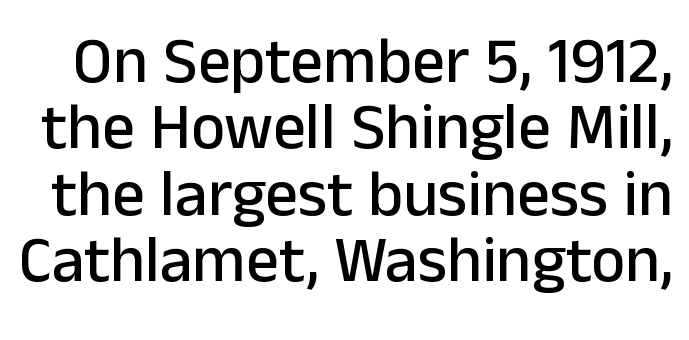
These lines are composed in type without serifs. Successive baselines arrive quickly, one right under another. Style check: upright. No word sits above an underline.
